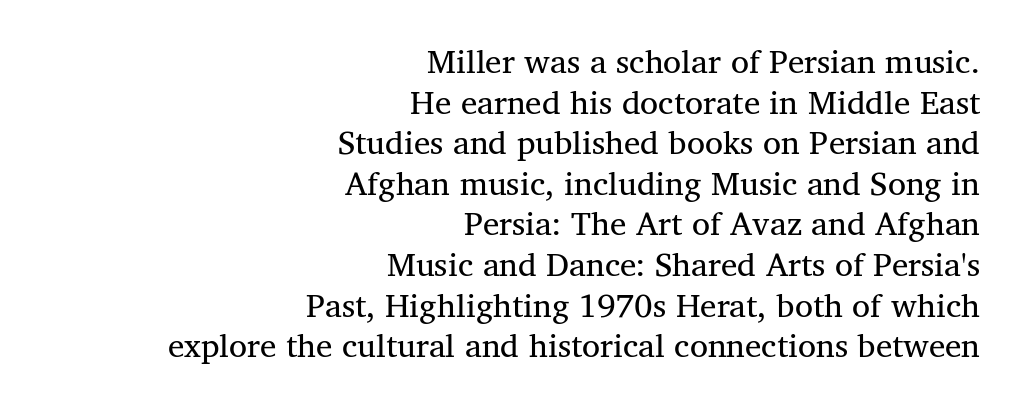
{"serif": "yes", "italic": "no", "bold": "no", "weight": "regular", "width": "normal", "stroke_contrast": "medium", "x_height": "medium", "monospaced": "no", "underline": "no", "align": "right", "line_spacing_ratio": 1.23, "letter_spacing": "normal", "letter_spacing_em": 0.0, "glyph_px": 33}
